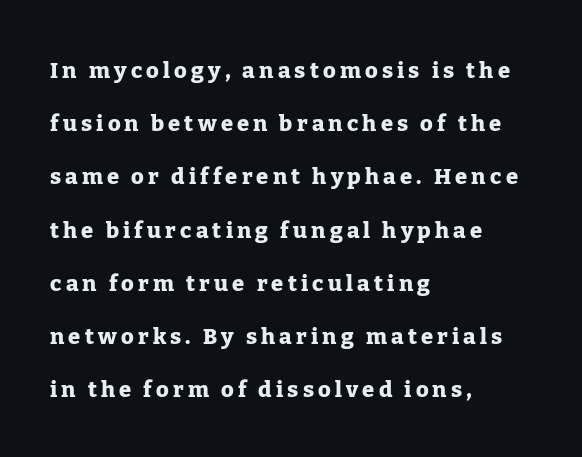
Q: Is the text bold? A: Yes.
Q: Is the text italic (slanted)? A: No, it is upright.
Q: Is the text underlined? A: No.
Q: How is the paragraph aligned? A: Left-aligned.
Q: Is the spacing between lines tight, normal or loose? A: Loose.
